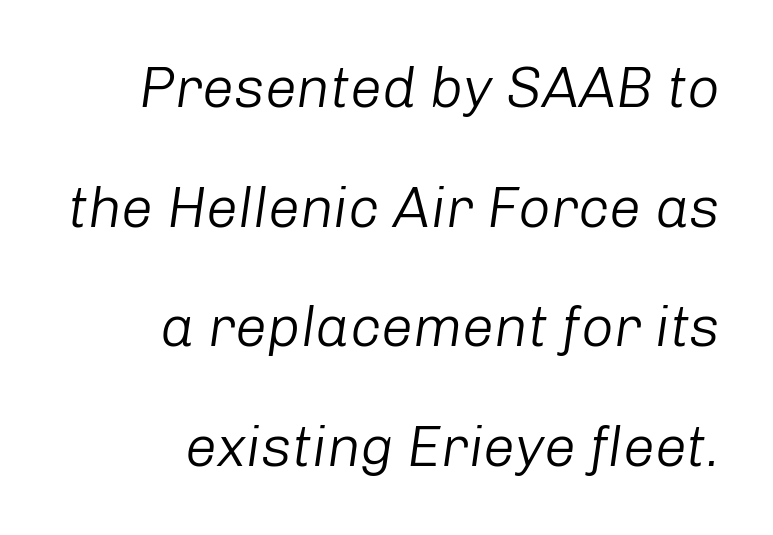
Q: Is the text bold? A: No.
Q: Is the text italic (slanted)? A: Yes, it leans right by about 8 degrees.
Q: Is the text underlined? A: No.
Q: How is the paragraph aligned? A: Right-aligned.
Q: Is the spacing between letters normal or unusually wide? A: Normal.
Q: Is the spacing between lines tight, normal or loose? A: Loose.
Q: Width (condensed, normal, or wide)? A: Normal.
Q: Stroke contrast? A: Low.
Q: x-height? A: Medium.
Q: Monospaced? A: No.
